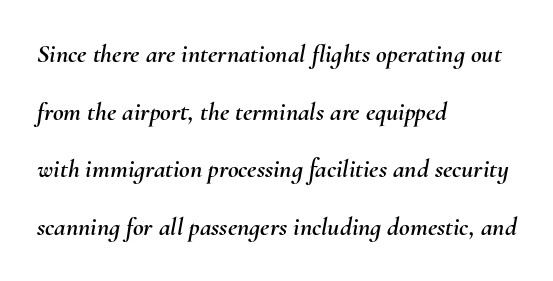
The image shows 26 px text type, italic (leaning right); set left-aligned, loose line spacing (2.22x), normal letter spacing, not underlined.
